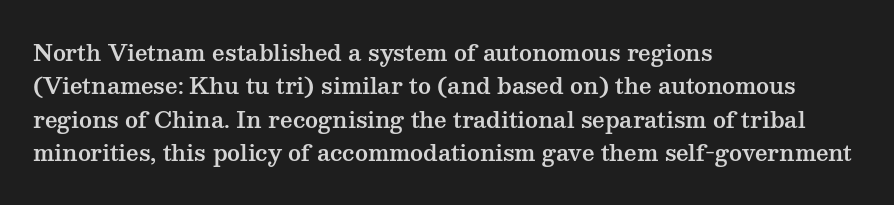
Regarding leading, the lines here are spaced in the standard way. The typography opts for an upright posture over an oblique one. Caption: multi-line text, flush left, ragged right. Nothing unusual about the tracking: characters are spaced as the font intends.
